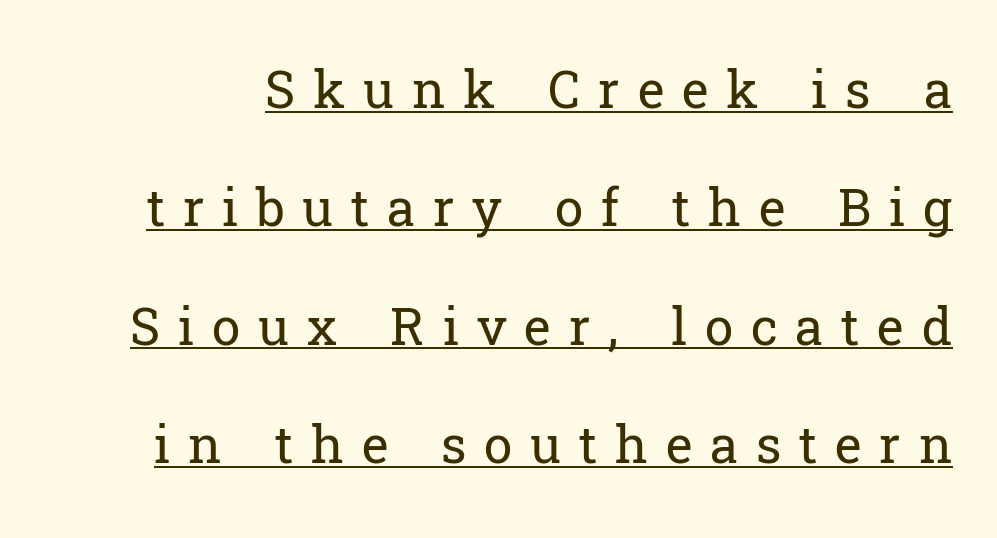
The image shows 51 px regular-weight serif type, upright; set loose line spacing (2.32x), unusually wide letter spacing (+0.35 em), underlined; low stroke contrast and a medium x-height.
